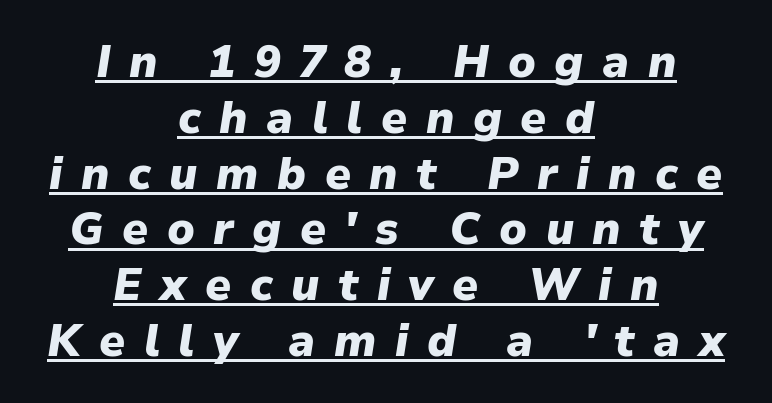
{"italic": "yes", "lean": "right", "slant_degrees": 9, "bold": "yes", "weight": "heavy", "width": "normal", "stroke_contrast": "low", "x_height": "medium", "monospaced": "no", "underline": "yes", "align": "center", "line_spacing_ratio": 1.24, "letter_spacing": "wide", "letter_spacing_em": 0.41, "glyph_px": 45}
